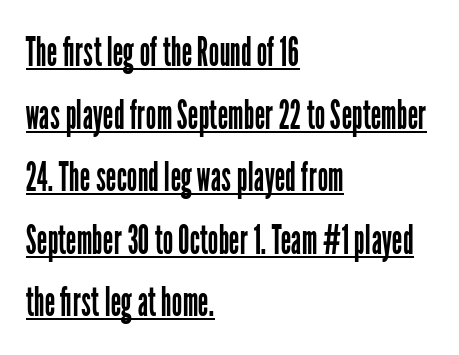
{"serif": "no", "italic": "no", "bold": "no", "weight": "regular", "width": "condensed", "stroke_contrast": "low", "x_height": "medium", "monospaced": "no", "underline": "yes", "align": "left", "line_spacing": "normal", "line_spacing_ratio": 1.49, "letter_spacing": "normal", "letter_spacing_em": 0.0, "glyph_px": 42}
